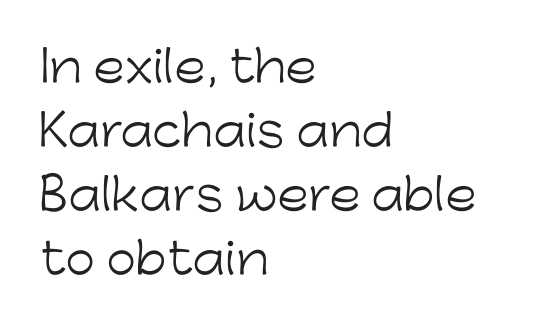
The image shows 43 px light sans-serif type, upright; set left-aligned, normal line spacing (1.49x), normal letter spacing, not underlined; low stroke contrast and a medium x-height.
